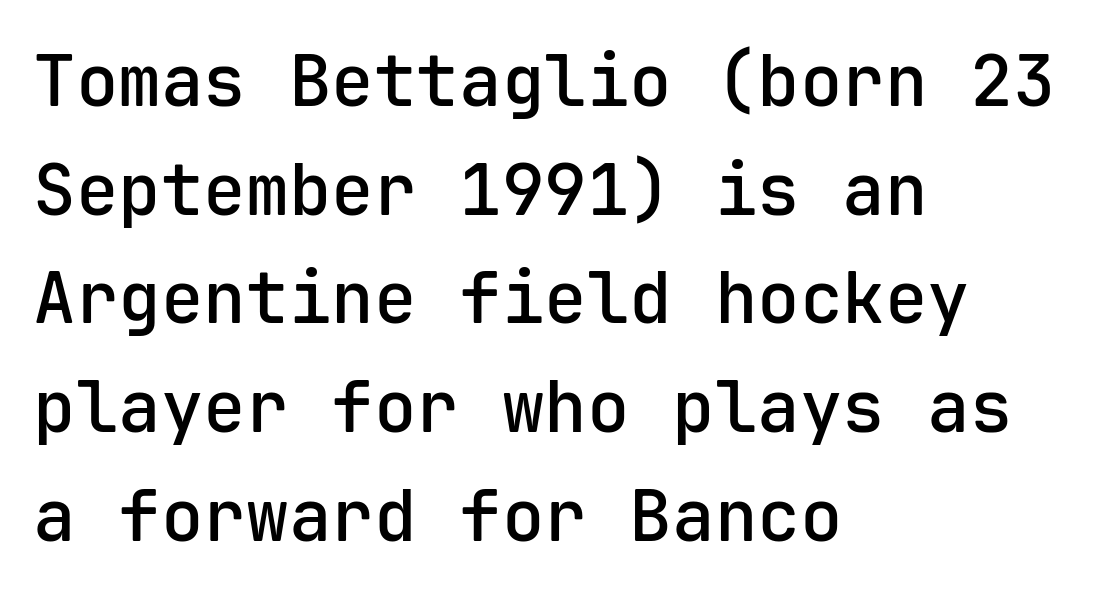
{"serif": "no", "italic": "no", "bold": "semi", "weight": "semibold", "width": "normal", "stroke_contrast": "low", "x_height": "medium", "monospaced": "yes", "underline": "no", "align": "left", "line_spacing": "normal", "line_spacing_ratio": 1.53, "letter_spacing": "normal", "letter_spacing_em": 0.0, "glyph_px": 71}
